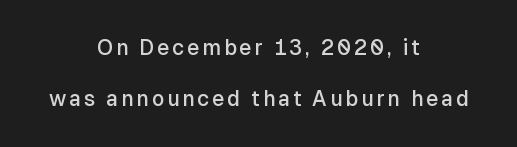
Q: Is the text bold? A: Semi-bold.
Q: Is the text italic (slanted)? A: No, it is upright.
Q: Is the text underlined? A: No.
Q: How is the paragraph aligned? A: Centered.
Q: Is the spacing between lines tight, normal or loose? A: Loose.
